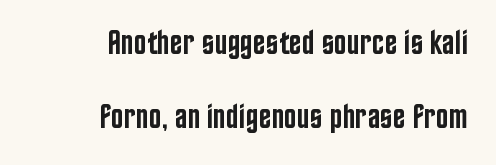
Bold? Not quite — semibold, heavier than regular but stopping short. Looks like regular typesetting: each glyph gets only the width it needs. Ascenders rise straight up at ninety degrees. Tracking here is standard; glyphs follow each other at the usual distance.
